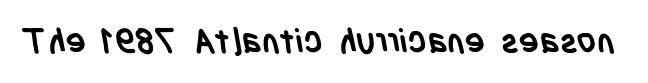
The image shows 34 px semibold, condensed sans-serif type; set normal letter spacing, not underlined; low stroke contrast and a large x-height.
